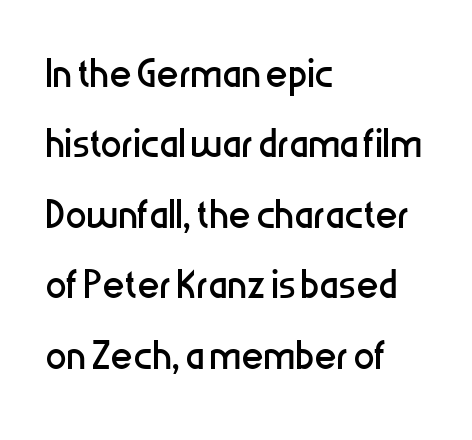
The image shows 53 px regular-weight, condensed sans-serif type, upright; set left-aligned, normal line spacing (1.33x), normal letter spacing, not underlined; low stroke contrast and a medium x-height.
